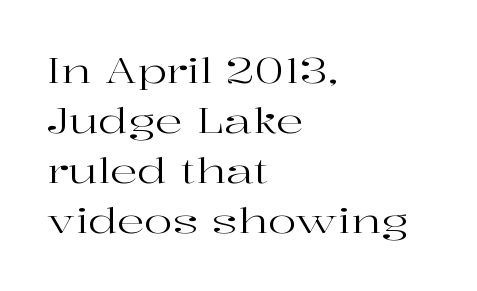
The vertical gap from one line to the next is medium. Quick note: underline off. Here the designer chose a conventional face with non-uniform glyph widths. No extra tracking has been applied to these lines.
